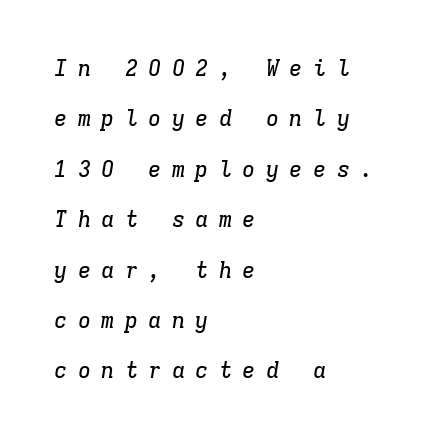
The space between consecutive lines is lavish. The foot of each line stays bare and open. Horizontally, the lines are justified to the leading edge only. You can tell it's italic because the verticals aren't actually vertical.
